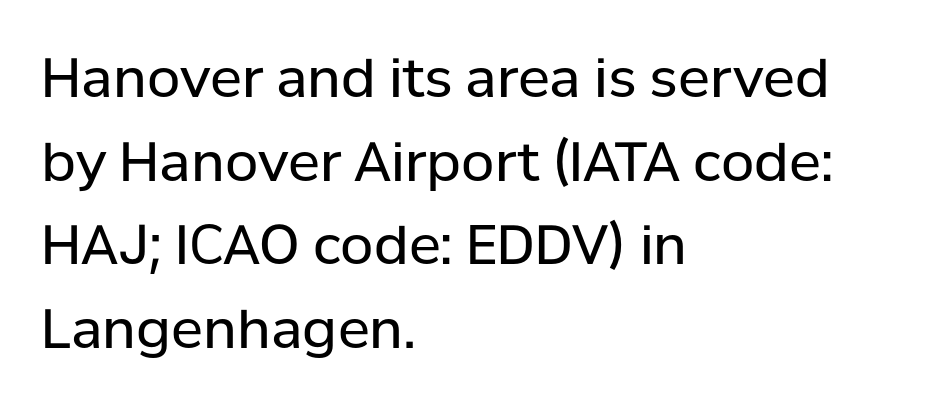
The image shows 54 px regular-weight sans-serif type, upright; set left-aligned, normal line spacing (1.55x), normal letter spacing, not underlined; low stroke contrast and a medium x-height.
